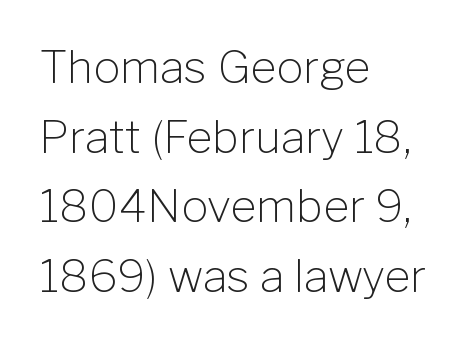
Q: Is the text bold? A: No.
Q: Is the text italic (slanted)? A: No, it is upright.
Q: Is the typeface a serif or a sans-serif typeface? A: Sans-serif.
Q: Is the text underlined? A: No.
Q: How is the paragraph aligned? A: Left-aligned.
Q: Is the spacing between letters normal or unusually wide? A: Normal.
Q: Is the spacing between lines tight, normal or loose? A: Normal.
Q: Width (condensed, normal, or wide)? A: Normal.
Q: Stroke contrast? A: Low.
Q: x-height? A: Medium.
Q: Monospaced? A: No.
